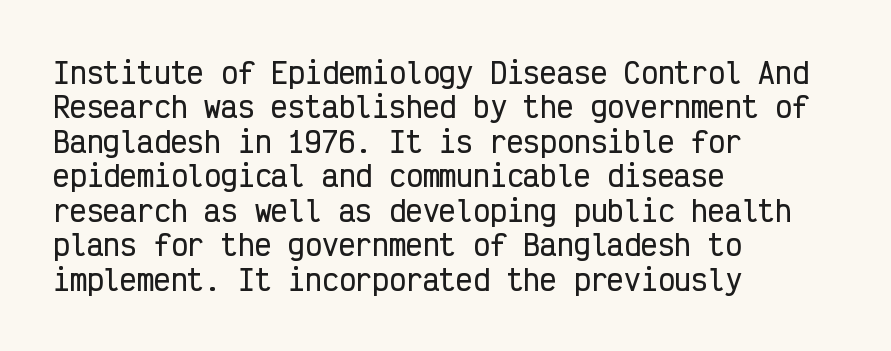
Observe the absence of serifs on each vertical stroke in this sample. Short and long lines alike share a common starting point at left. This is the regular roman posture of the typeface. Here the designer chose a console-style face with uniform glyph widths. The specimen omits any rule beneath the text block's lines. Short note: letters normally spaced.
